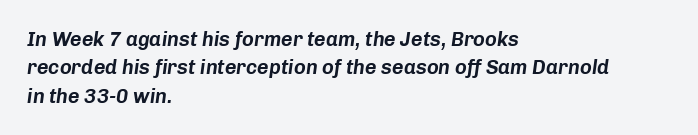
The image shows 20 px text type, italic (leaning right); set left-aligned, normal line spacing (1.42x), normal letter spacing, not underlined.
